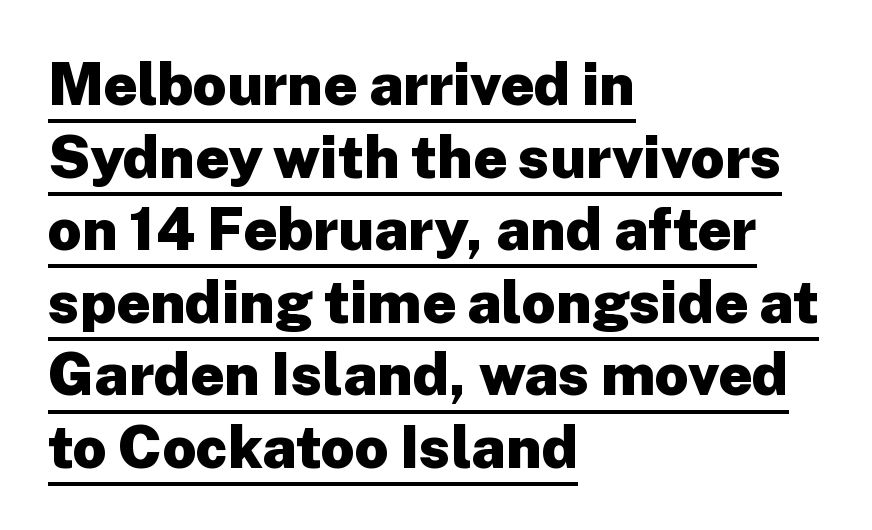
{"serif": "no", "italic": "no", "bold": "yes", "weight": "heavy", "width": "normal", "stroke_contrast": "low", "x_height": "medium", "monospaced": "no", "underline": "yes", "align": "left", "line_spacing_ratio": 1.23, "letter_spacing": "normal", "letter_spacing_em": 0.0, "glyph_px": 59}
